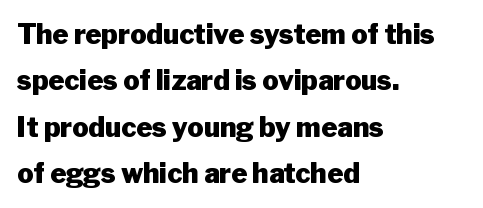
The glyphs are unaccompanied by any horizontal stroke below them. These lines carry a lot of weight — the face is fully bold. The line texture is even and compact thanks to regular tracking. Italic? Not at all — the glyphs are vertical. Left-aligned paragraph, ragged on the right.
